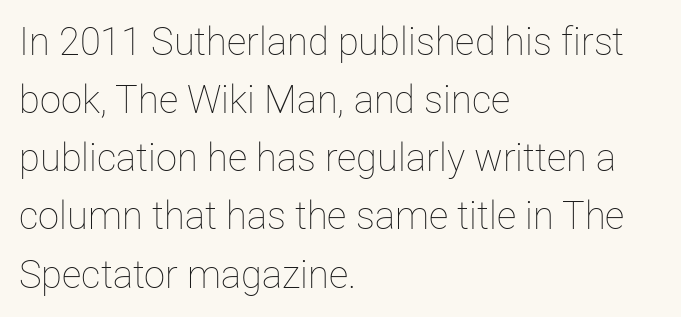
Q: Is the text bold? A: No.
Q: Is the text italic (slanted)? A: No, it is upright.
Q: Is the text underlined? A: No.
Q: How is the paragraph aligned? A: Left-aligned.
Q: Is the spacing between letters normal or unusually wide? A: Normal.
Q: Is the spacing between lines tight, normal or loose? A: Normal.
Q: Width (condensed, normal, or wide)? A: Normal.
Q: Stroke contrast? A: Low.
Q: x-height? A: Medium.
Q: Monospaced? A: No.
